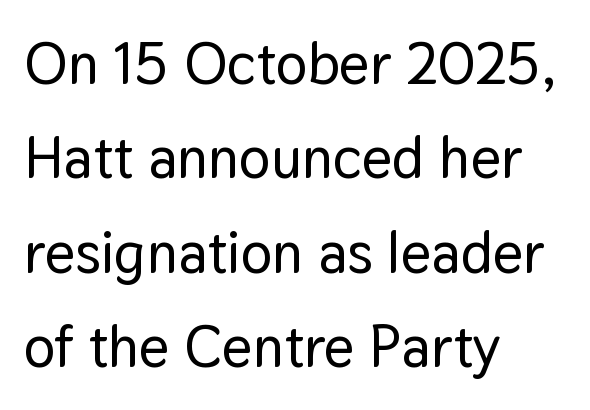
The image shows 59 px sans-serif type, upright; set left-aligned, normal line spacing (1.6x), normal letter spacing, not underlined; low stroke contrast and a medium x-height.
